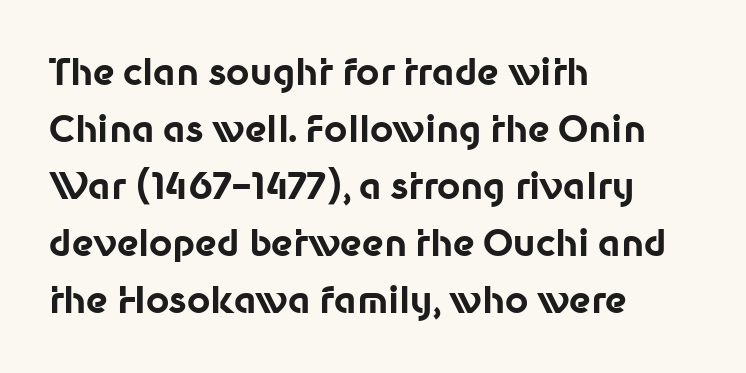
It's the straight-up-and-down kind of type. The strip under each line holds only bare page. The text was rendered using a sans face with plain stroke endings. The line texture is even and compact thanks to regular tracking. Stroke thickness is high; the sample reads as a true bold.
